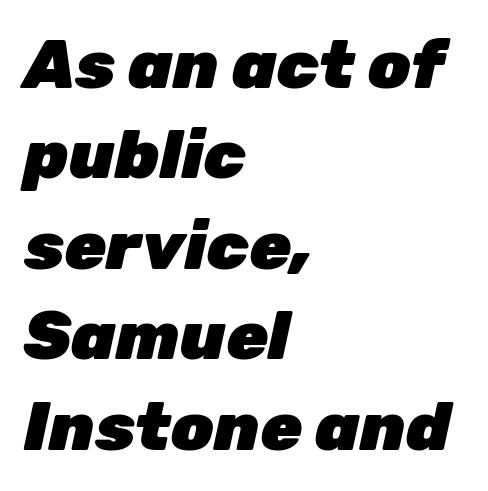
The image shows 68 px heavy type, italic (leaning right); set left-aligned, normal line spacing (1.33x), normal letter spacing, not underlined; low stroke contrast and a medium x-height.
